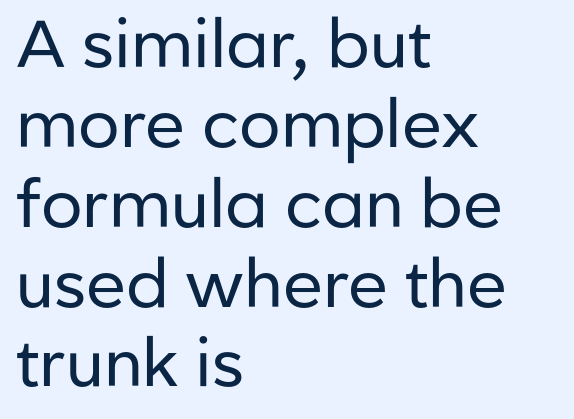
Plain, unruled lines of type. Weight: in the light-to-regular range. Spacing verdict: proportional, widths tailored to each character. No extra tracking has been applied to these lines.
